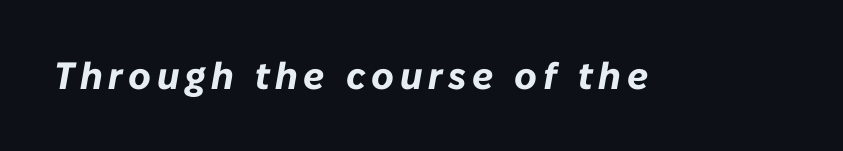
{"italic": "yes", "lean": "right", "slant_degrees": 10, "bold": "yes", "weight": "bold", "width": "normal", "stroke_contrast": "low", "x_height": "medium", "monospaced": "no", "underline": "no", "glyph_px": 38}
